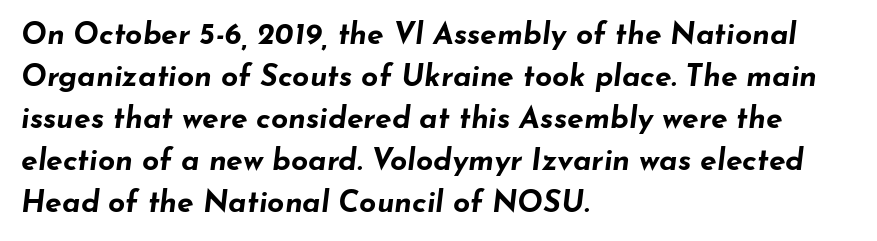
The image shows 30 px bold, wide type, italic (leaning right); set left-aligned, normal line spacing (1.4x), normal letter spacing, not underlined; low stroke contrast and a small x-height.
